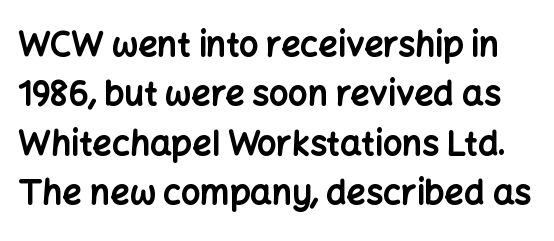
{"serif": "no", "italic": "no", "bold": "yes", "weight": "bold", "width": "normal", "stroke_contrast": "low", "x_height": "medium", "monospaced": "no", "underline": "no", "line_spacing": "normal", "line_spacing_ratio": 1.45, "letter_spacing": "normal", "letter_spacing_em": 0.0, "glyph_px": 34}
